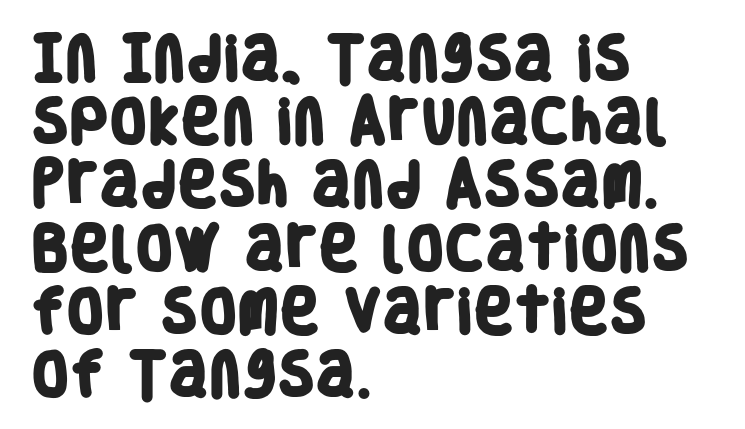
{"serif": "no", "bold": "yes", "weight": "heavy", "width": "condensed", "stroke_contrast": "low", "x_height": "large", "monospaced": "no", "underline": "no", "align": "left", "line_spacing": "normal", "line_spacing_ratio": 1.29, "letter_spacing": "normal", "letter_spacing_em": 0.0, "glyph_px": 49}
